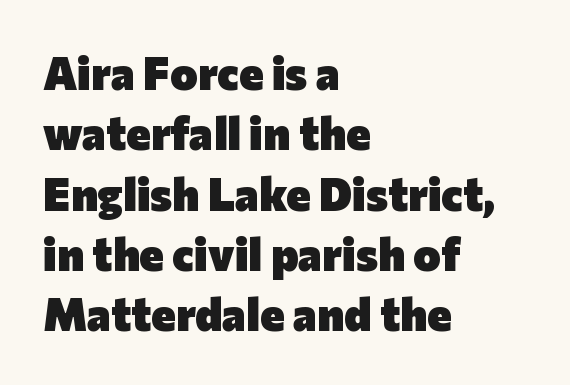
Q: Is the text bold? A: Yes.
Q: Is the text italic (slanted)? A: No, it is upright.
Q: Is the typeface a serif or a sans-serif typeface? A: Sans-serif.
Q: Is the text underlined? A: No.
Q: How is the paragraph aligned? A: Left-aligned.
Q: Is the spacing between letters normal or unusually wide? A: Normal.
Q: Is the spacing between lines tight, normal or loose? A: Normal.
Q: Width (condensed, normal, or wide)? A: Normal.
Q: Stroke contrast? A: Low.
Q: x-height? A: Medium.
Q: Monospaced? A: No.
